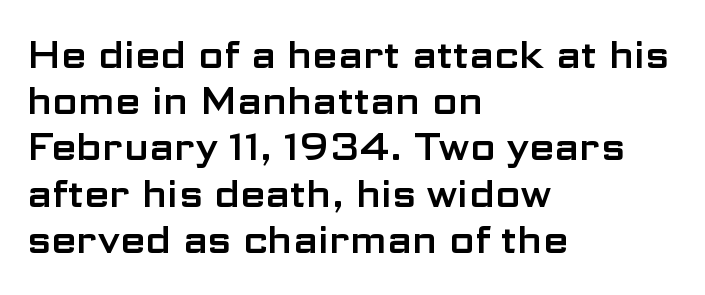
If you measured baseline to baseline, you'd find a middling distance. Is the letter spacing exaggerated? No — it looks like the ordinary default. The setting favours the left margin, as ordinary paragraphs usually do. Words float on clear page, feet unadorned. The lettering stays uniformly vertical, giving the passage a roman look. Nothing sits at the stroke ends, so this counts as sans-serif.
